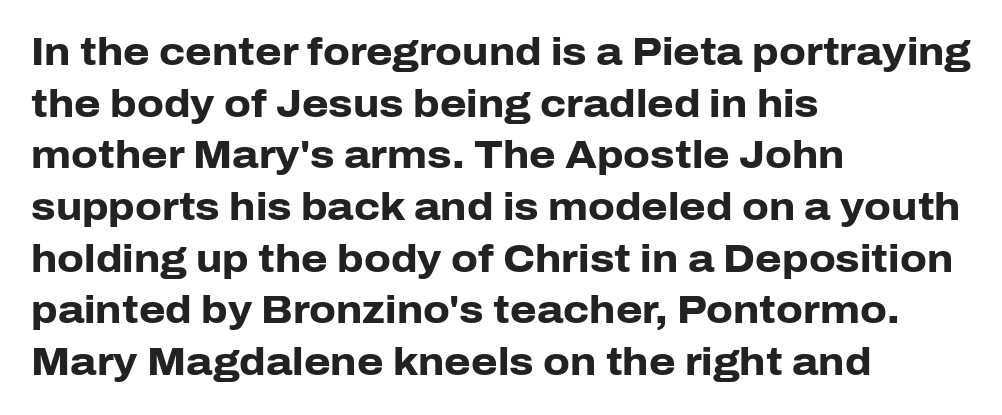
{"serif": "no", "italic": "no", "bold": "yes", "weight": "heavy", "width": "normal", "stroke_contrast": "low", "x_height": "medium", "monospaced": "no", "underline": "no", "align": "left", "line_spacing": "normal", "line_spacing_ratio": 1.36, "letter_spacing": "normal", "letter_spacing_em": 0.0, "glyph_px": 38}
